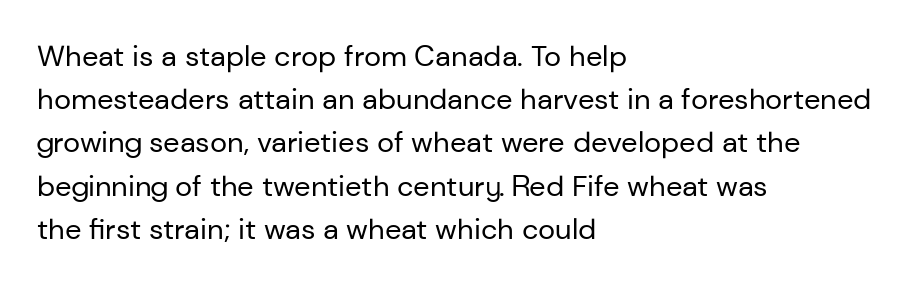
Q: Is the text bold? A: No.
Q: Is the text italic (slanted)? A: No, it is upright.
Q: Is the typeface a serif or a sans-serif typeface? A: Sans-serif.
Q: Is the text underlined? A: No.
Q: How is the paragraph aligned? A: Left-aligned.
Q: Is the spacing between letters normal or unusually wide? A: Normal.
Q: Is the spacing between lines tight, normal or loose? A: Normal.
Q: Width (condensed, normal, or wide)? A: Normal.
Q: Stroke contrast? A: Low.
Q: x-height? A: Medium.
Q: Monospaced? A: No.
